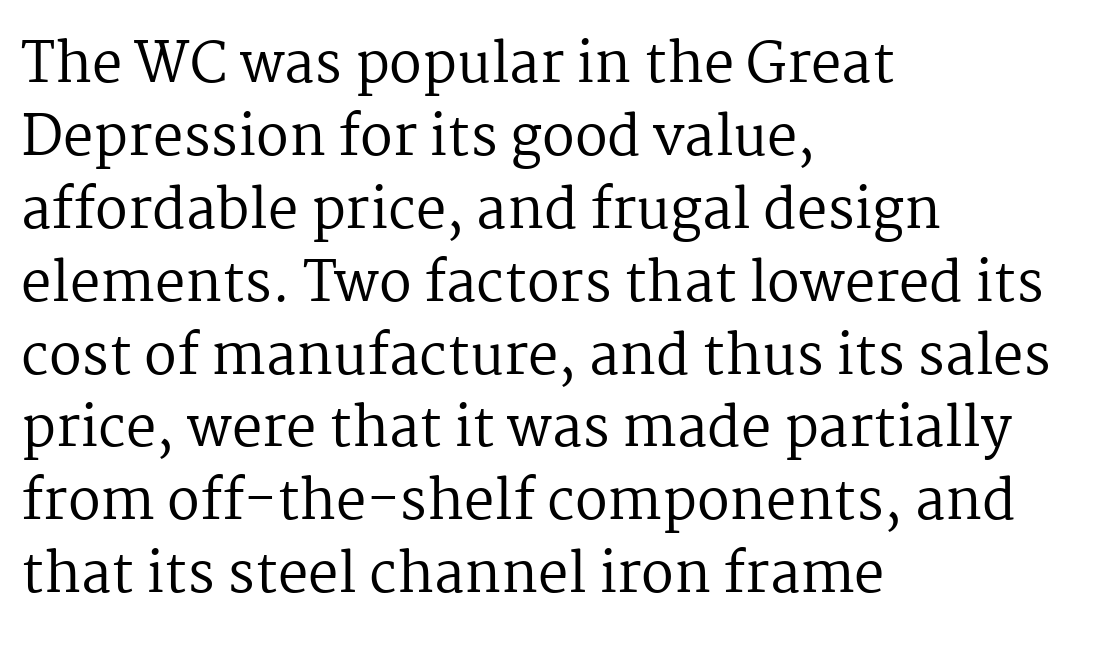
The typesetting does not lean heavy: it is not bold. The face used here is proportionally spaced, like ordinary book or web type. Every character sits straight up, as roman type does. Default kerning and tracking; the words read as compact shapes. Rows of type keep a routine distance in the vertical direction.
